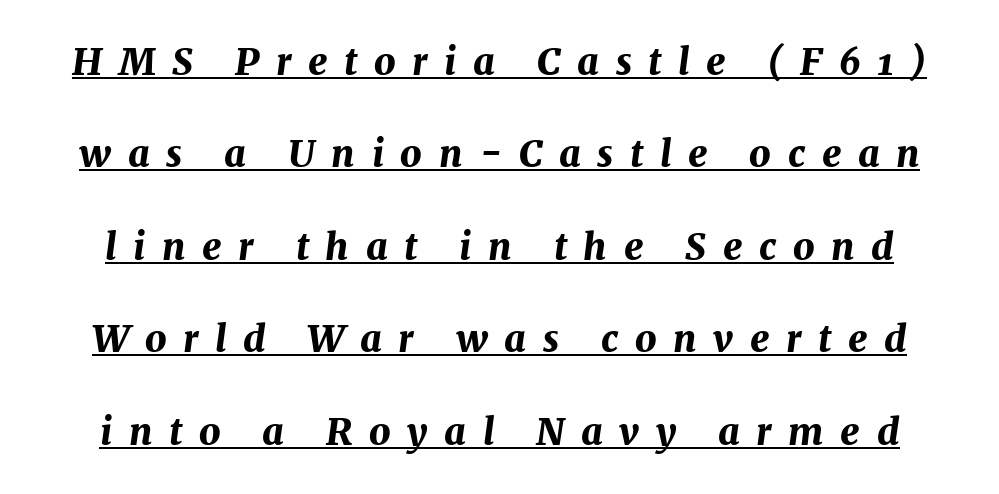
The vertical gap from one line to the next is large. You can see a thin bar hugging the bottom of the glyphs. This sample has the flowing, uneven cadence of proportional lettering. Loose tracking; the words dissolve into strings of separated letters.
